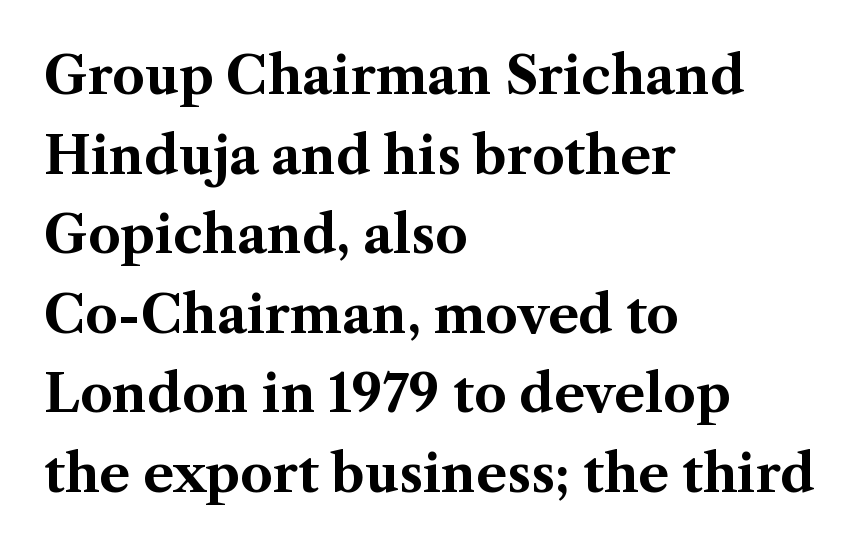
If you drew a line through each stem, it would be perfectly vertical. Caption: standard tracking, unaltered. Rule under the text: the space is simply empty. Varying glyph widths throughout — classic text-font behaviour.
